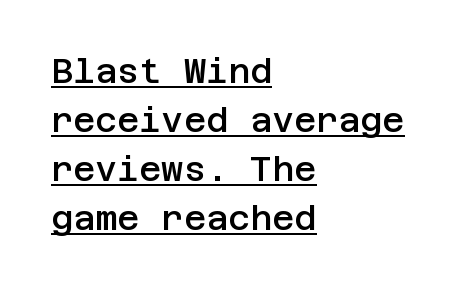
You can see a thin bar hugging the bottom of the glyphs. Regular leading. Check where the strokes stop: nothing finishes them off — pure sans. Set as a demibold, roughly 600 on the weight scale.
